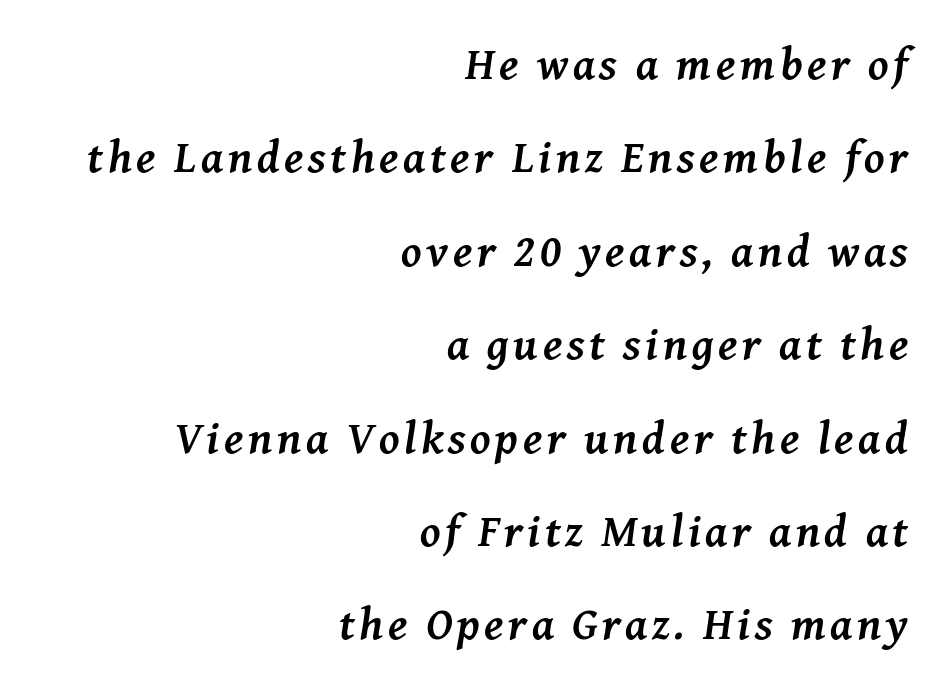
{"serif": "yes", "italic": "yes", "lean": "right", "slant_degrees": 8, "bold": "yes", "weight": "semibold", "width": "normal", "stroke_contrast": "medium", "x_height": "medium", "monospaced": "no", "underline": "no", "align": "right", "line_spacing": "loose", "line_spacing_ratio": 2.03, "glyph_px": 46}
